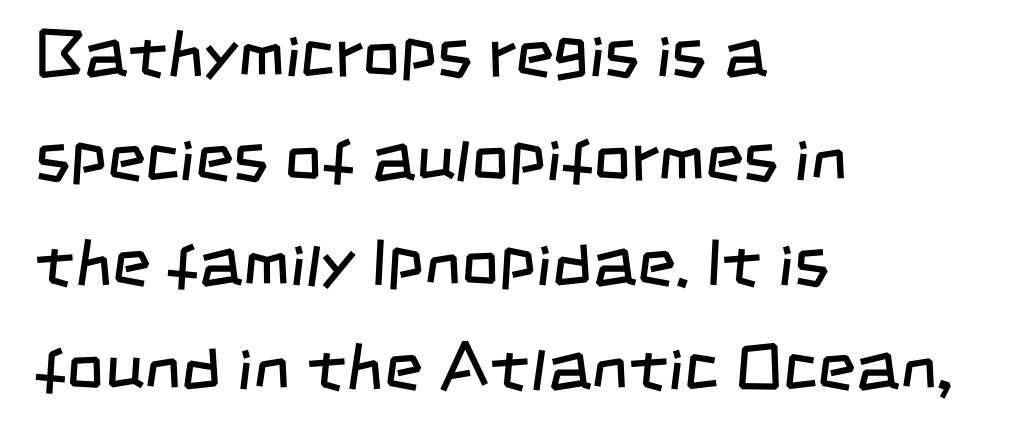
Q: Is the text bold? A: No.
Q: Is the typeface a serif or a sans-serif typeface? A: Sans-serif.
Q: Is the text underlined? A: No.
Q: How is the paragraph aligned? A: Left-aligned.
Q: Is the spacing between letters normal or unusually wide? A: Normal.
Q: Is the spacing between lines tight, normal or loose? A: Normal.
Q: Width (condensed, normal, or wide)? A: Condensed.
Q: Stroke contrast? A: Low.
Q: x-height? A: Large.
Q: Monospaced? A: No.
